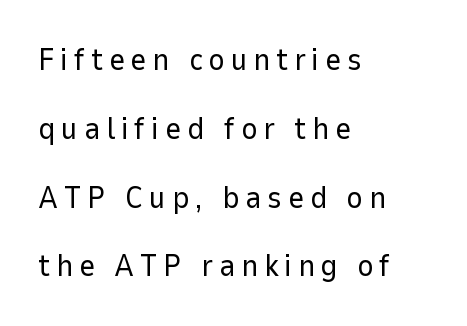
Q: Is the text bold? A: No.
Q: Is the text italic (slanted)? A: No, it is upright.
Q: Is the typeface a serif or a sans-serif typeface? A: Sans-serif.
Q: Is the text underlined? A: No.
Q: How is the paragraph aligned? A: Left-aligned.
Q: Is the spacing between lines tight, normal or loose? A: Loose.
Q: Width (condensed, normal, or wide)? A: Normal.
Q: Stroke contrast? A: Low.
Q: x-height? A: Medium.
Q: Monospaced? A: No.
